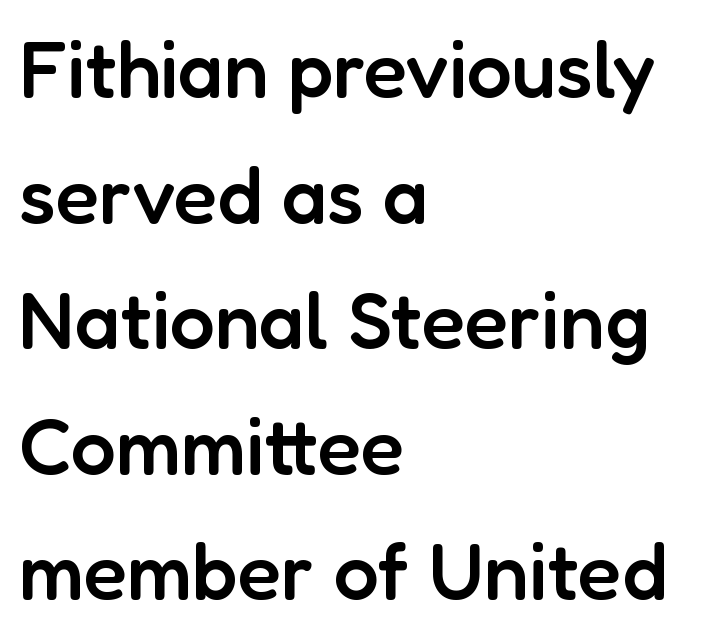
Beneath every word, the page is bare. The paragraph has a hard left edge and a soft right edge. The rendering uses a moderate line-height, typical for paragraphs. Do the letters lean? They stand straight.
